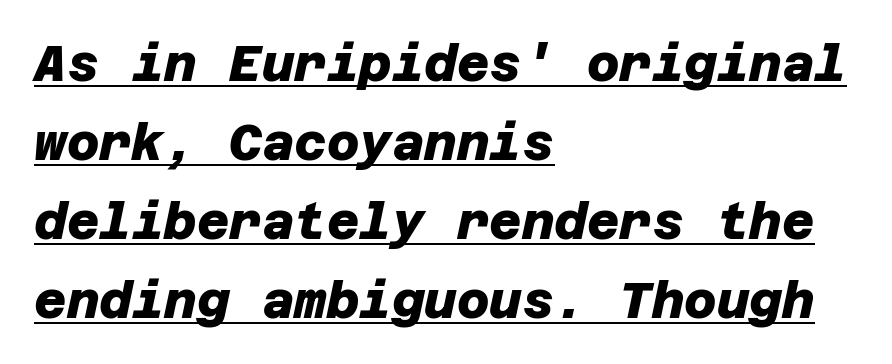
Q: Is the text bold? A: Yes.
Q: Is the typeface a serif or a sans-serif typeface? A: Sans-serif.
Q: Is the text underlined? A: Yes.
Q: How is the paragraph aligned? A: Left-aligned.
Q: Is the spacing between letters normal or unusually wide? A: Normal.
Q: Is the spacing between lines tight, normal or loose? A: Normal.
Q: Width (condensed, normal, or wide)? A: Normal.
Q: Stroke contrast? A: Low.
Q: x-height? A: Large.
